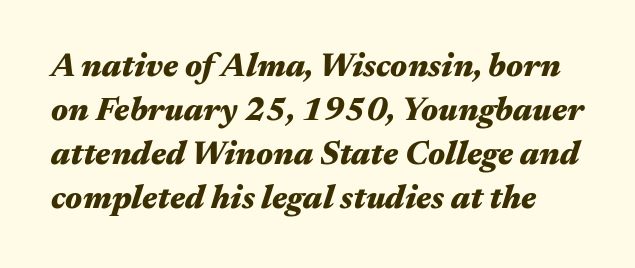
The letters advance in unequal steps, a hallmark of proportional type. This block has exactly the height ordinary leading produces. Italic: yes, the glyphs are oblique. Weight check: bold — yes, fully. The horizontal fit of the characters is conventional and even. Just letters on the line, the space beneath them empty.
